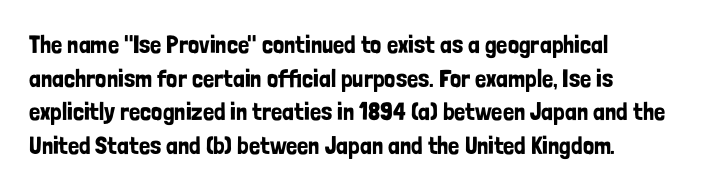
Q: Is the text italic (slanted)? A: No, it is upright.
Q: Is the text underlined? A: No.
Q: How is the paragraph aligned? A: Left-aligned.
Q: Is the spacing between letters normal or unusually wide? A: Normal.
Q: Is the spacing between lines tight, normal or loose? A: Normal.
